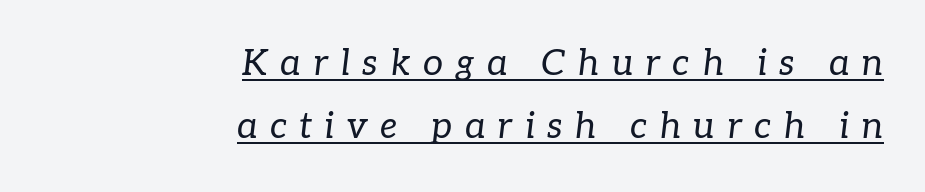
The image shows 36 px regular-weight serif type, italic (leaning right); set right-aligned, line spacing 1.76x, unusually wide letter spacing (+0.34 em), underlined; low stroke contrast and a medium x-height.
